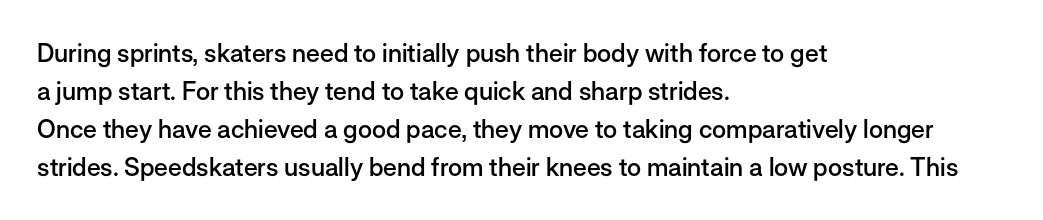
The image shows 25 px text type, upright; set left-aligned, normal line spacing (1.52x), normal letter spacing, not underlined.
